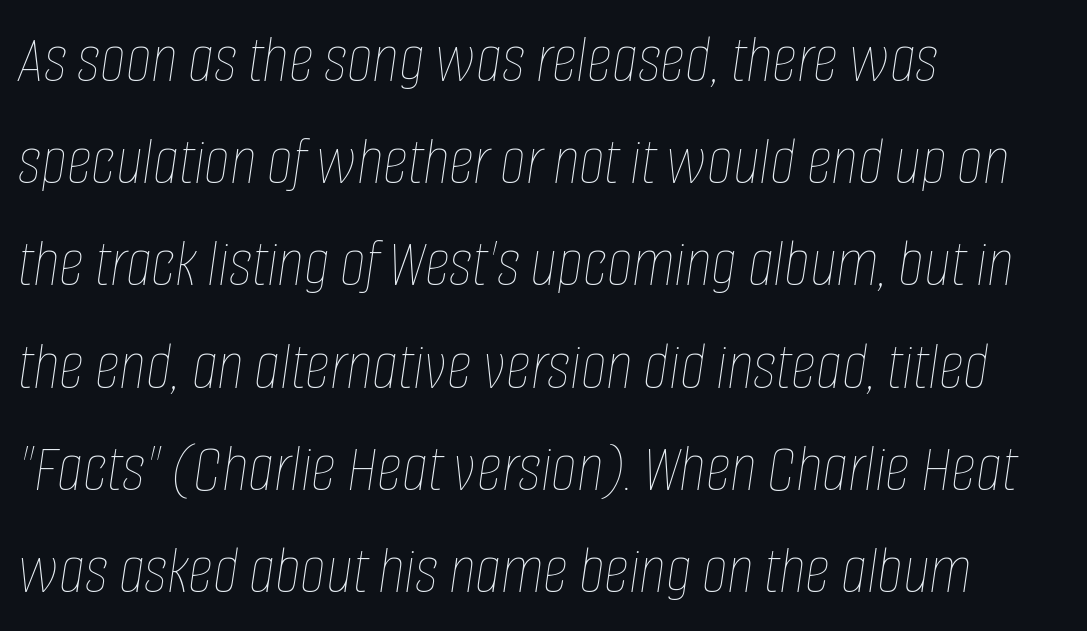
Q: Is the text bold? A: No.
Q: Is the text italic (slanted)? A: Yes, it leans right by about 8 degrees.
Q: Is the text underlined? A: No.
Q: How is the paragraph aligned? A: Left-aligned.
Q: Is the spacing between letters normal or unusually wide? A: Normal.
Q: Is the spacing between lines tight, normal or loose? A: Normal.
Q: Width (condensed, normal, or wide)? A: Condensed.
Q: Stroke contrast? A: Low.
Q: x-height? A: Large.
Q: Monospaced? A: No.
